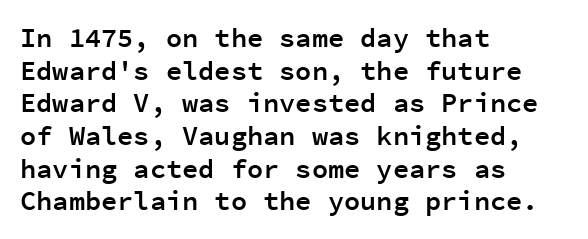
The rendering uses a semibold face; strokes are thickened but not to full bold. Inter-character spacing is left at the font's built-in metrics. Quick note: not italic, upright. Which margin do the lines hug? The left one — the right edge is uneven.
